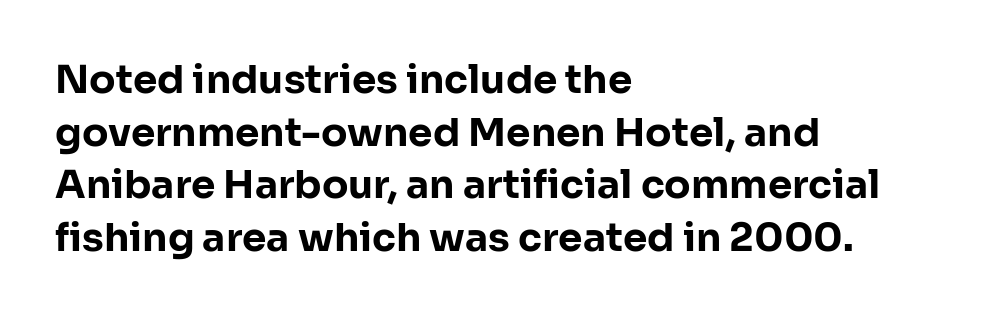
{"serif": "no", "italic": "no", "bold": "yes", "weight": "bold", "width": "normal", "stroke_contrast": "low", "x_height": "medium", "monospaced": "no", "underline": "no", "align": "left", "line_spacing": "normal", "line_spacing_ratio": 1.35, "letter_spacing": "normal", "letter_spacing_em": 0.0, "glyph_px": 39}
